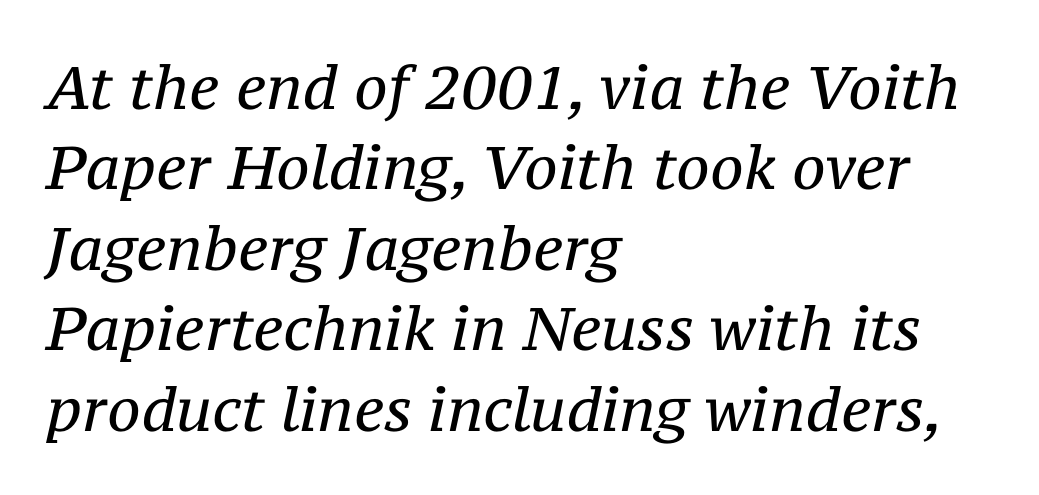
The image shows 60 px regular-weight serif type, italic (leaning right); set left-aligned, normal line spacing (1.34x), normal letter spacing, not underlined; medium stroke contrast and a medium x-height.
